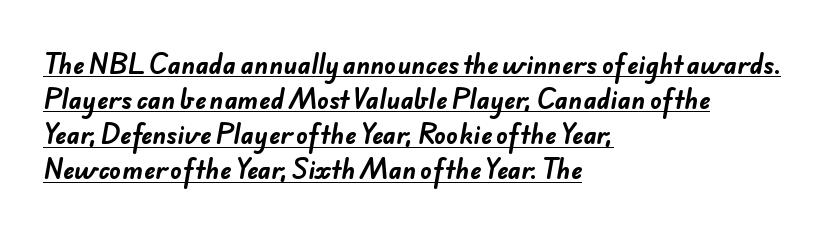
Q: Is the text bold? A: Yes.
Q: Is the text underlined? A: Yes.
Q: How is the paragraph aligned? A: Left-aligned.
Q: Is the spacing between letters normal or unusually wide? A: Normal.
Q: Is the spacing between lines tight, normal or loose? A: Normal.
